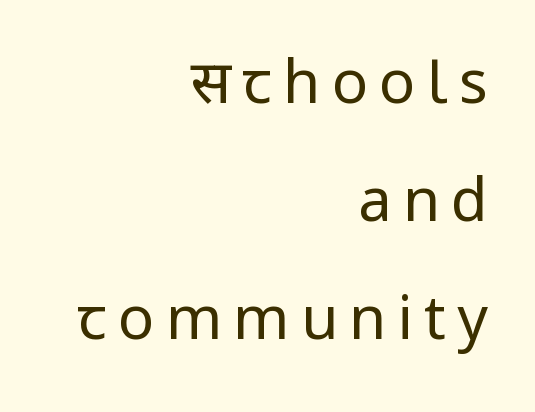
Does the leading feel generous? Absolutely, it's lavish. Quick note: underline off. Compared with a typical body face, this is equally light or lighter still. Which margin do the lines hug? The right one — the left edge is uneven. The text was rendered using a sans face with plain stroke endings.
